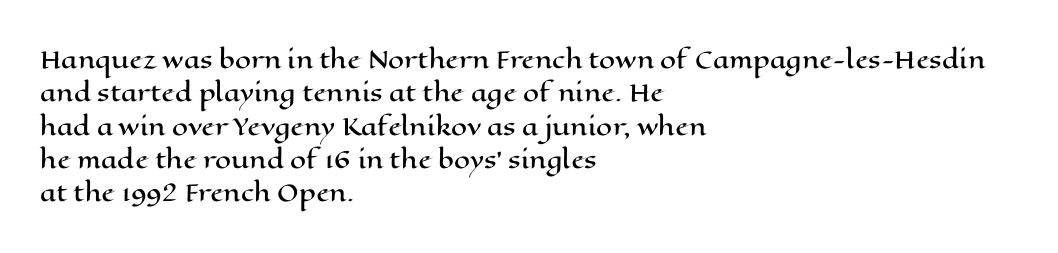
The rendering uses a moderate line-height, typical for paragraphs. These lines were composed using upright roman letters. The gaps between neighbouring characters are ordinary and unremarkable. Has an underline been added? It has not. Line starts are locked; line ends wander.
